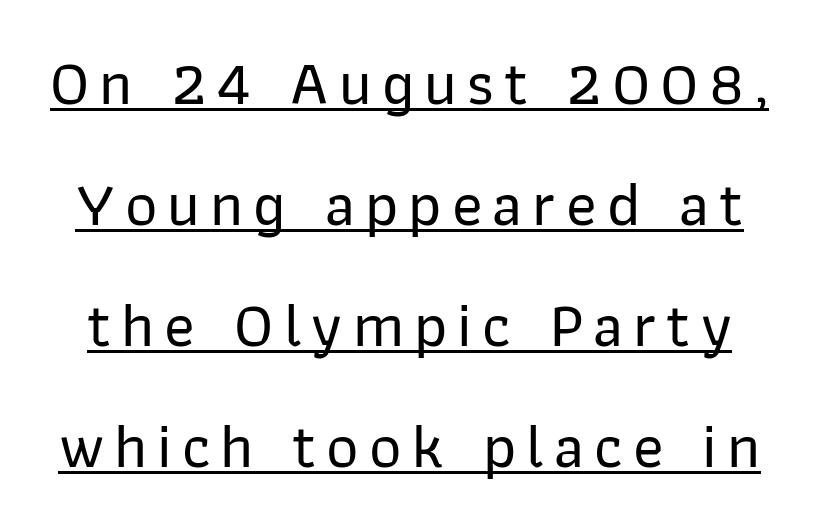
Tall strokes in this sample are plumb rather than angled. The passage shown is typed in a proportional face where columns would drift. Type style note: lacks serifs. Line spacing here is loose.
